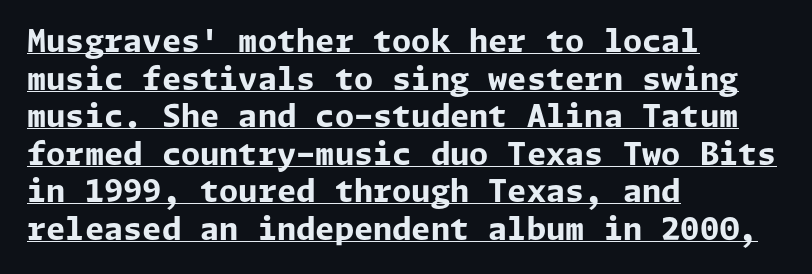
The image shows 31 px bold sans-serif type, upright; set left-aligned, line spacing 1.21x, normal letter spacing, underlined; low stroke contrast and a medium x-height.
